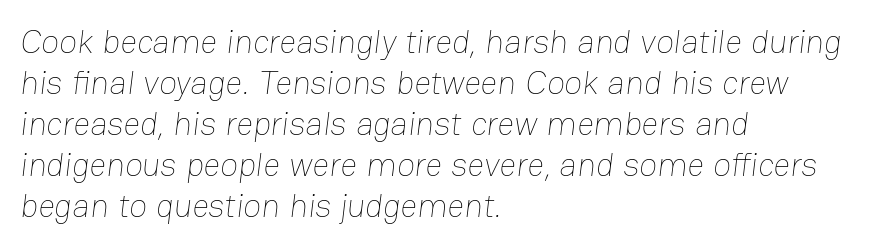
The image shows 33 px thin type; set left-aligned, line spacing 1.24x, normal letter spacing, not underlined; low stroke contrast and a medium x-height.
